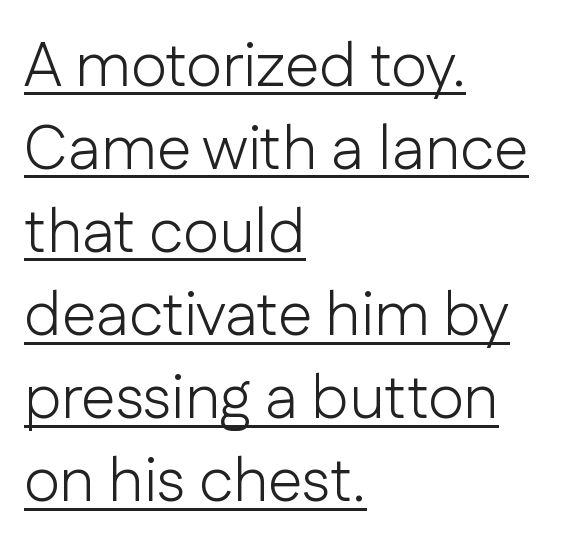
Q: Is the text bold? A: No.
Q: Is the text italic (slanted)? A: No, it is upright.
Q: Is the typeface a serif or a sans-serif typeface? A: Sans-serif.
Q: Is the text underlined? A: Yes.
Q: How is the paragraph aligned? A: Left-aligned.
Q: Is the spacing between letters normal or unusually wide? A: Normal.
Q: Is the spacing between lines tight, normal or loose? A: Normal.
Q: Width (condensed, normal, or wide)? A: Normal.
Q: Stroke contrast? A: Low.
Q: x-height? A: Medium.
Q: Monospaced? A: No.
